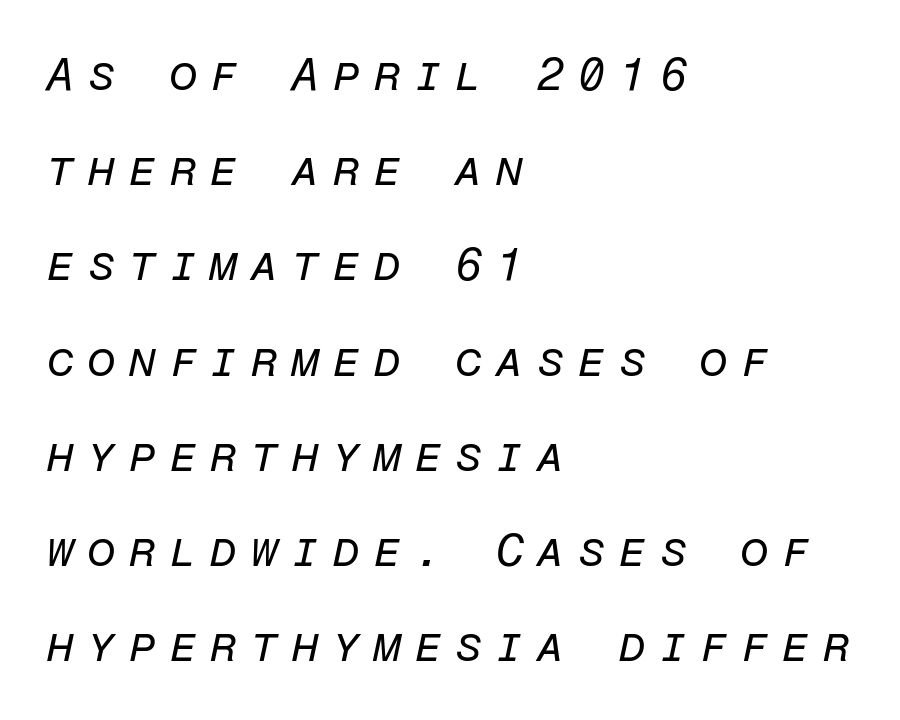
Q: Is the text bold? A: No.
Q: Is the text italic (slanted)? A: Yes, it leans right by about 12 degrees.
Q: Is the text underlined? A: No.
Q: How is the paragraph aligned? A: Left-aligned.
Q: Is the spacing between letters normal or unusually wide? A: Unusually wide.
Q: Is the spacing between lines tight, normal or loose? A: Loose.
Q: Width (condensed, normal, or wide)? A: Normal.
Q: Stroke contrast? A: Low.
Q: x-height? A: Medium.
Q: Monospaced? A: Yes.
